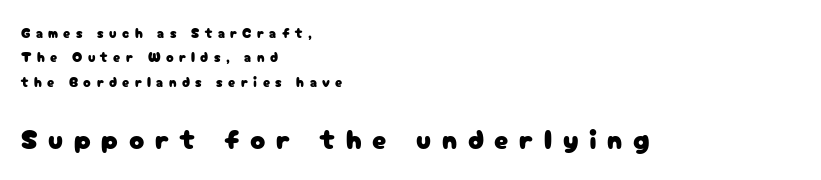
Q: Is the text italic (slanted)? A: No, it is upright.
Q: Is the typeface a serif or a sans-serif typeface? A: Sans-serif.
Q: Is the text underlined? A: No.
Q: How is the paragraph aligned? A: Left-aligned.
Q: Is the spacing between letters normal or unusually wide? A: Unusually wide.
Q: Which block of text is set in a larger size, the first (top) or the second (bottom)? A: The second (bottom) one.
Q: Width (condensed, normal, or wide)? A: Normal.
Q: Stroke contrast? A: Low.
Q: x-height? A: Medium.
Q: Monospaced? A: No.
